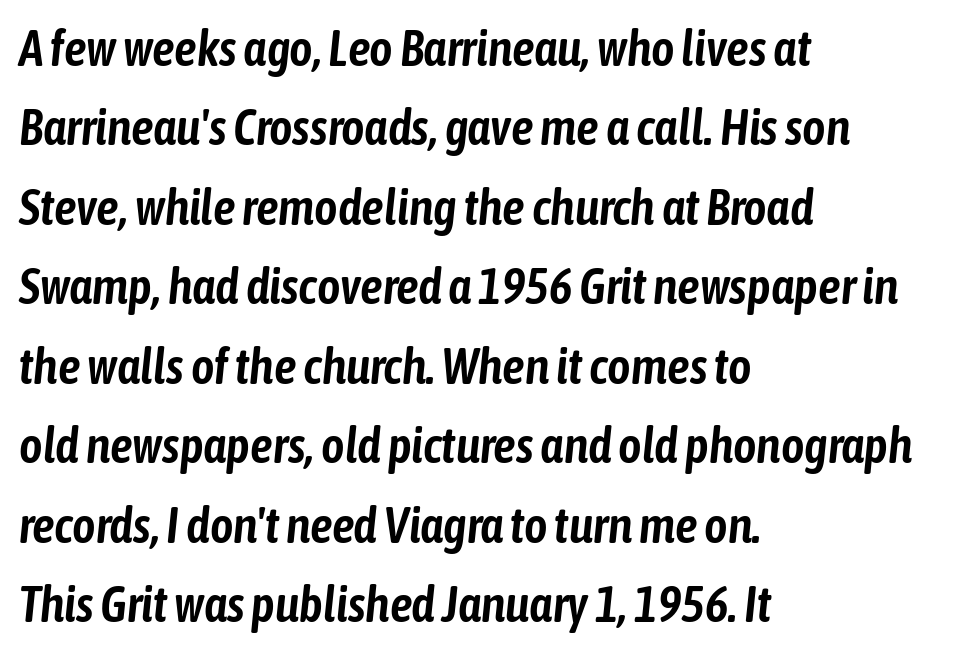
Proportional: the letters do not fall into vertical columns. Quick note: underline off. The whole block is typeset with a tilt. The text block is weighted toward the left margin, trailing off unevenly rightward. Quick note: interline space is typical.
